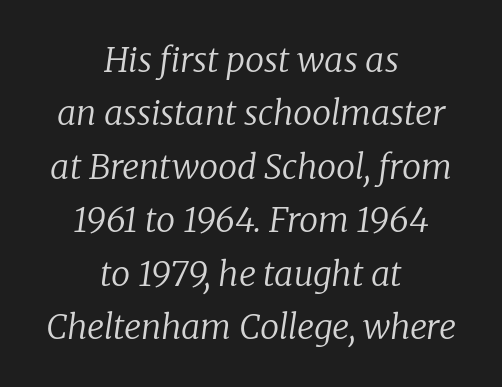
Q: Is the text bold? A: No.
Q: Is the text italic (slanted)? A: Yes, it leans right by about 8 degrees.
Q: Is the typeface a serif or a sans-serif typeface? A: Serif.
Q: Is the text underlined? A: No.
Q: How is the paragraph aligned? A: Centered.
Q: Is the spacing between letters normal or unusually wide? A: Normal.
Q: Is the spacing between lines tight, normal or loose? A: Normal.
Q: Width (condensed, normal, or wide)? A: Normal.
Q: Stroke contrast? A: Low.
Q: x-height? A: Medium.
Q: Monospaced? A: No.
